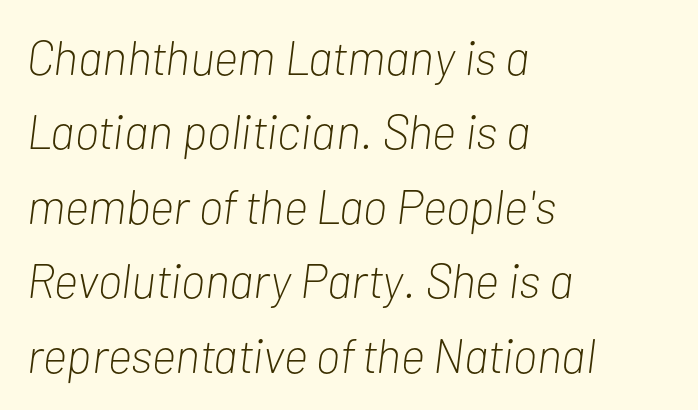
Looks like regular typesetting: each glyph gets only the width it needs. This is not heavy type; no bold has been used. Letter spacing: default. Italic? Definitely — the glyphs are oblique.
